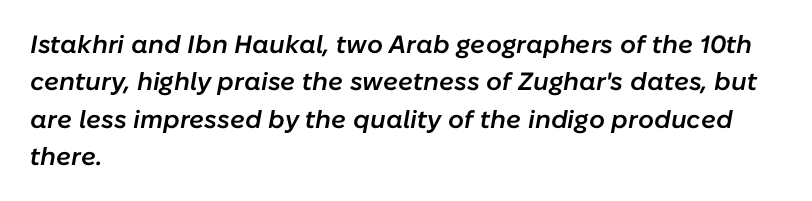
Q: Is the text bold? A: Semi-bold.
Q: Is the text italic (slanted)? A: Yes, it leans right by about 10 degrees.
Q: Is the text underlined? A: No.
Q: How is the paragraph aligned? A: Left-aligned.
Q: Is the spacing between letters normal or unusually wide? A: Normal.
Q: Is the spacing between lines tight, normal or loose? A: Normal.
